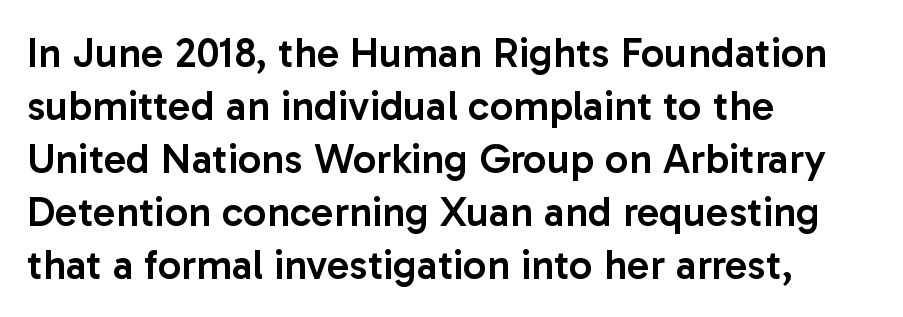
Q: Is the text bold? A: Semi-bold.
Q: Is the text italic (slanted)? A: No, it is upright.
Q: Is the typeface a serif or a sans-serif typeface? A: Sans-serif.
Q: Is the text underlined? A: No.
Q: How is the paragraph aligned? A: Left-aligned.
Q: Is the spacing between letters normal or unusually wide? A: Normal.
Q: Is the spacing between lines tight, normal or loose? A: Normal.
Q: Width (condensed, normal, or wide)? A: Normal.
Q: Stroke contrast? A: Low.
Q: x-height? A: Medium.
Q: Monospaced? A: No.
